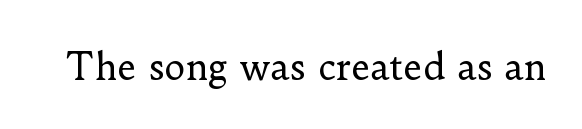
The image shows 36 px regular-weight serif type, upright; set normal letter spacing, not underlined; low stroke contrast and a small x-height.
